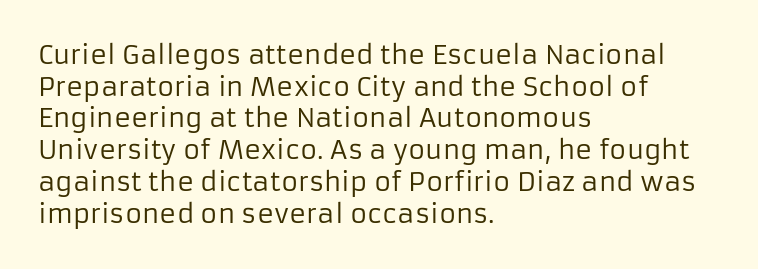
Nope, not italic — everything's standing straight. The font is comparable to plain body text, perhaps lighter. Inter-character spacing is left at the font's built-in metrics. The zone under the glyphs is completely vacant. These lines are set flush left with a ragged right edge.
